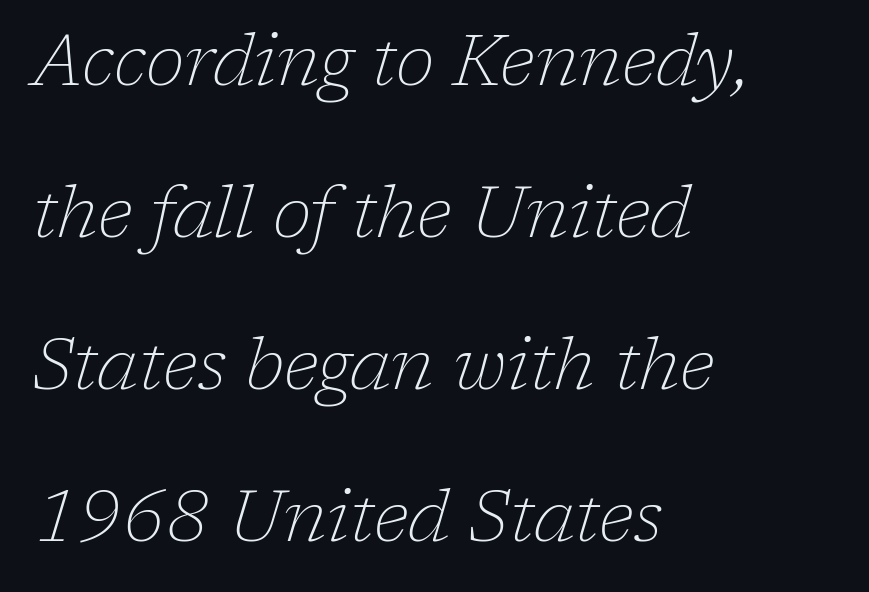
{"serif": "yes", "italic": "yes", "lean": "right", "slant_degrees": 17, "bold": "no", "weight": "thin", "width": "normal", "stroke_contrast": "low", "x_height": "medium", "monospaced": "no", "underline": "no", "align": "left", "line_spacing": "loose", "line_spacing_ratio": 2.14, "letter_spacing": "normal", "letter_spacing_em": 0.0, "glyph_px": 71}
